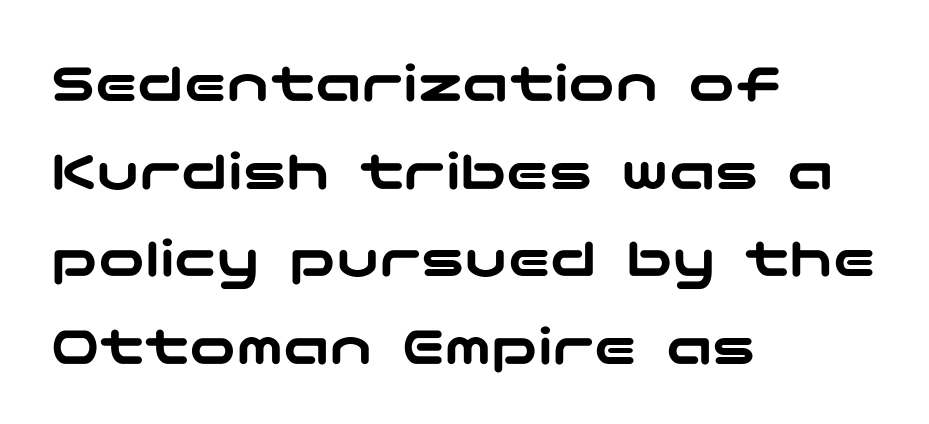
{"serif": "no", "italic": "no", "width": "wide", "stroke_contrast": "low", "x_height": "medium", "underline": "no", "align": "left", "line_spacing": "normal", "line_spacing_ratio": 1.51, "letter_spacing": "normal", "letter_spacing_em": 0.0, "glyph_px": 58}
